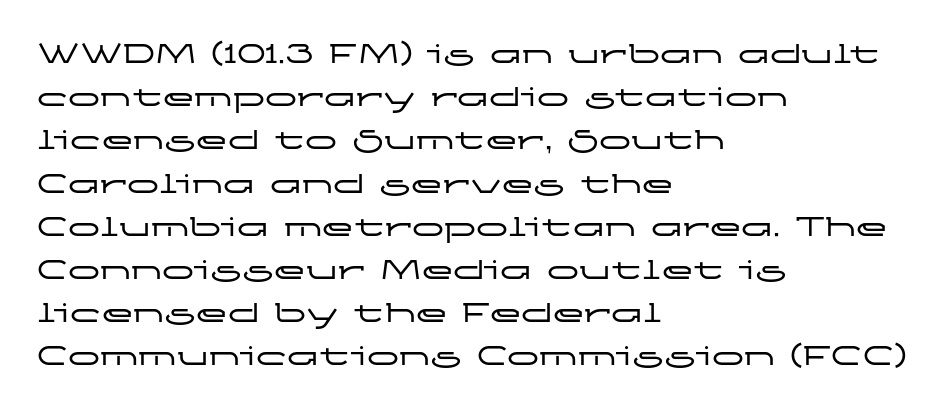
{"serif": "no", "italic": "no", "width": "wide", "stroke_contrast": "low", "x_height": "medium", "monospaced": "no", "underline": "no", "align": "left", "line_spacing": "normal", "line_spacing_ratio": 1.35, "letter_spacing": "normal", "letter_spacing_em": 0.0, "glyph_px": 32}
